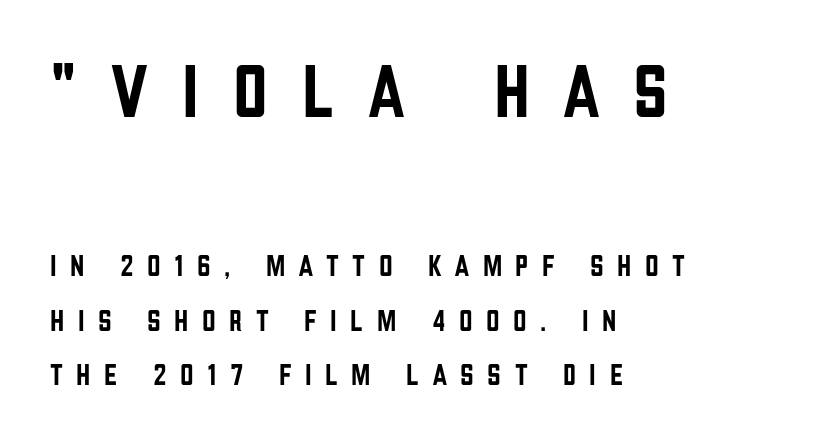
The image shows 76 px condensed sans-serif type, upright; set left-aligned, line spacing 1.82x, unusually wide letter spacing (+0.45 em), not underlined; the first (top) block is 2.53x larger; low stroke contrast and a large x-height.
